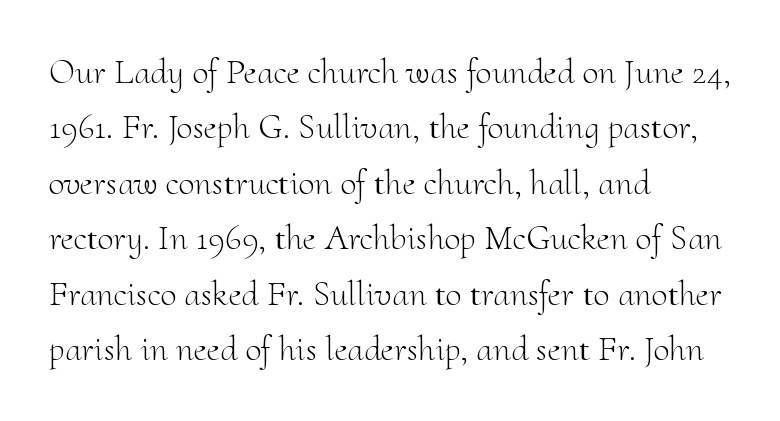
The image shows 36 px light serif type, upright; set left-aligned, normal line spacing (1.54x), normal letter spacing, not underlined; medium stroke contrast and a small x-height.
